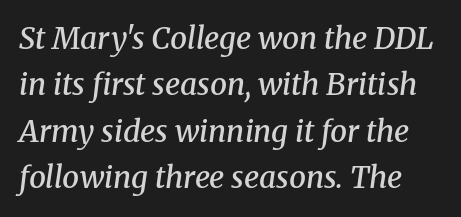
The image shows 30 px semibold serif type, italic (leaning right); set normal line spacing (1.55x), normal letter spacing, not underlined; medium stroke contrast and a medium x-height.
